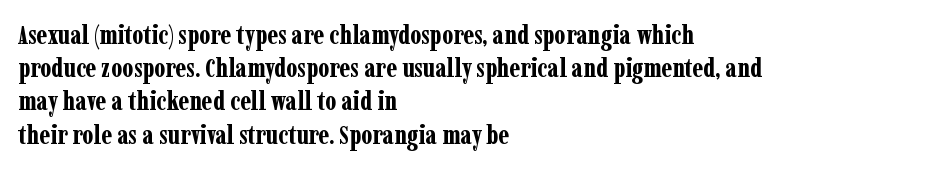
There is no visible air inserted between adjacent glyphs. In terms of weight, the rendering is a true, heavy bold. Visually the block forms a straight wall on the left and a jagged coastline on the right. Lines of text with bare space underneath. If you drew a line through each stem, it would be perfectly vertical.
